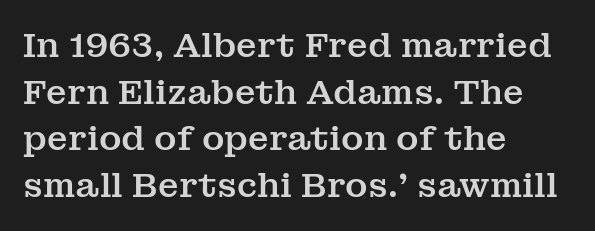
The gap between lines stays unmarked. Note the varied advance widths — an 'i' is clearly narrower than an 'm'. Yep, those are serifs on the letters. A classic flush-left, rag-right setting is used for this passage. Rows of type keep a routine distance in the vertical direction. The axis of the letterforms is exactly vertical.
